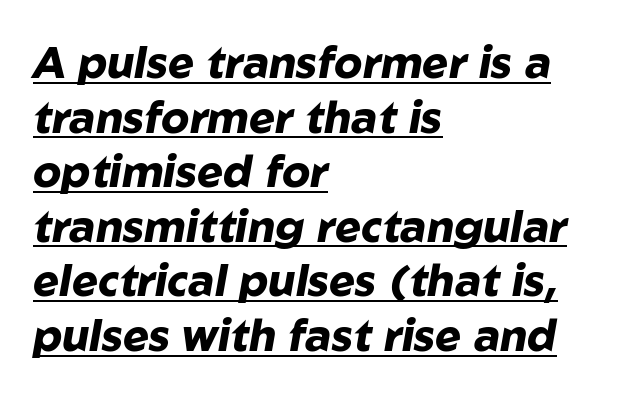
{"italic": "yes", "lean": "right", "slant_degrees": 10, "bold": "yes", "weight": "heavy", "width": "normal", "stroke_contrast": "low", "x_height": "medium", "monospaced": "no", "underline": "yes", "align": "left", "line_spacing_ratio": 1.24, "letter_spacing": "normal", "letter_spacing_em": 0.0, "glyph_px": 44}
